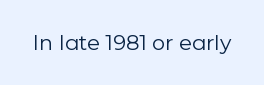
Q: Is the text bold? A: No.
Q: Is the text italic (slanted)? A: No, it is upright.
Q: Is the text underlined? A: No.
Q: Is the spacing between letters normal or unusually wide? A: Normal.
